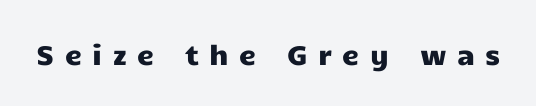
The image shows 27 px text type, upright; set unusually wide letter spacing (+0.39 em), not underlined.
